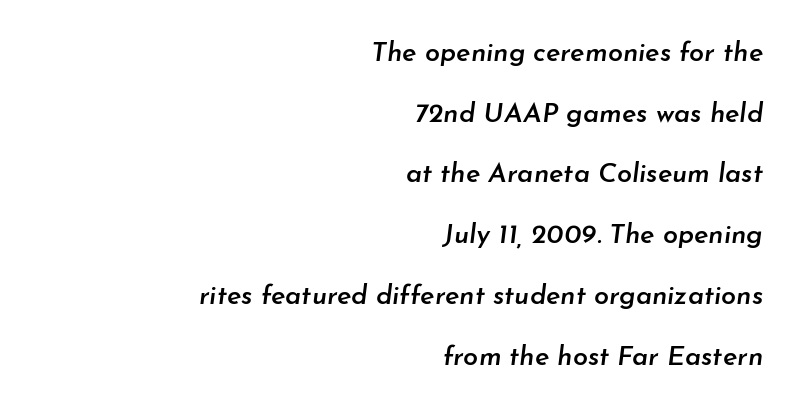
{"italic": "yes", "lean": "right", "slant_degrees": 7, "bold": "semi", "underline": "no", "align": "right", "line_spacing": "loose", "line_spacing_ratio": 2.25, "letter_spacing": "normal", "letter_spacing_em": 0.0, "glyph_px": 27}
